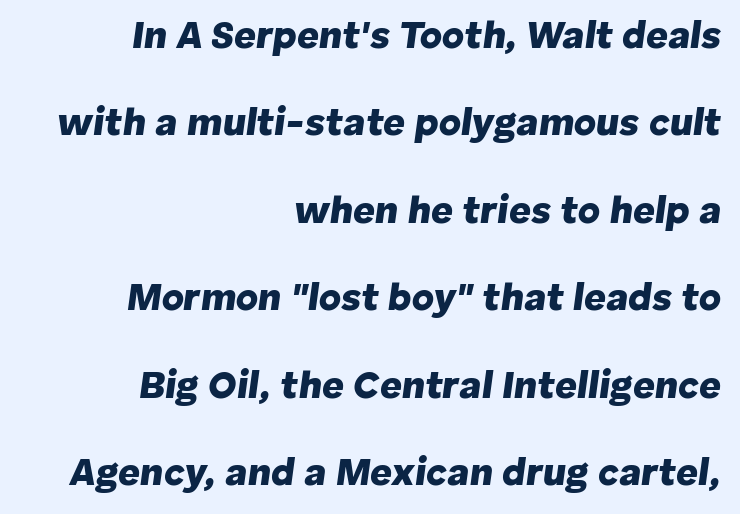
{"italic": "yes", "lean": "right", "slant_degrees": 8, "bold": "yes", "weight": "heavy", "width": "normal", "stroke_contrast": "low", "x_height": "medium", "monospaced": "no", "underline": "no", "align": "right", "line_spacing": "loose", "line_spacing_ratio": 2.3, "letter_spacing": "normal", "letter_spacing_em": 0.0, "glyph_px": 38}
